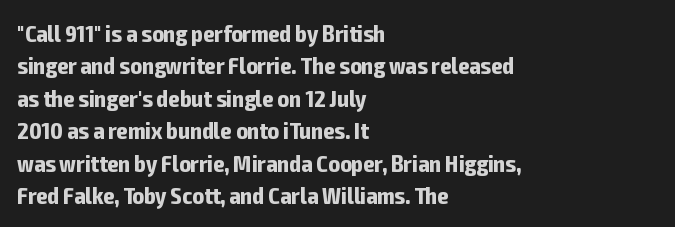
Whoever set this chose a conventional vertical rhythm. Emphasis by weight is at full strength: bold. The setting favours the left margin, as ordinary paragraphs usually do. Glance below the letters and you will spot only blank space. Rendered with straight, roman letterforms.
